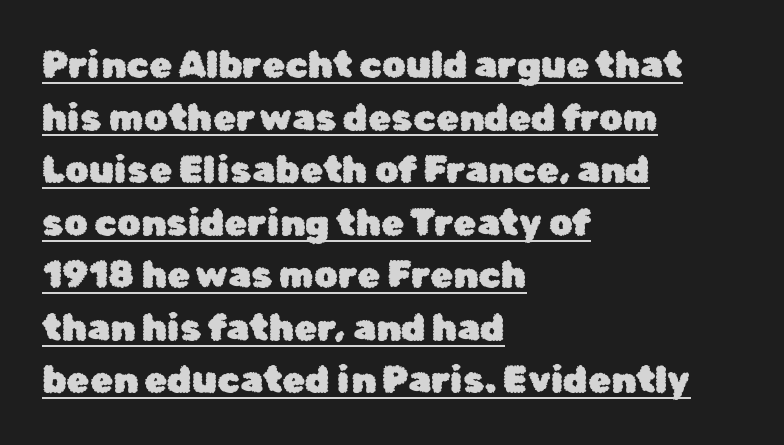
Successive baselines arrive at the customary interval. Layout note: lines flush left. Serifs: no, the terminals of the letterforms are clean. A continuous stroke trails under the words, as in a hyperlink. Does extra space separate the letters? No, they use regular spacing.
